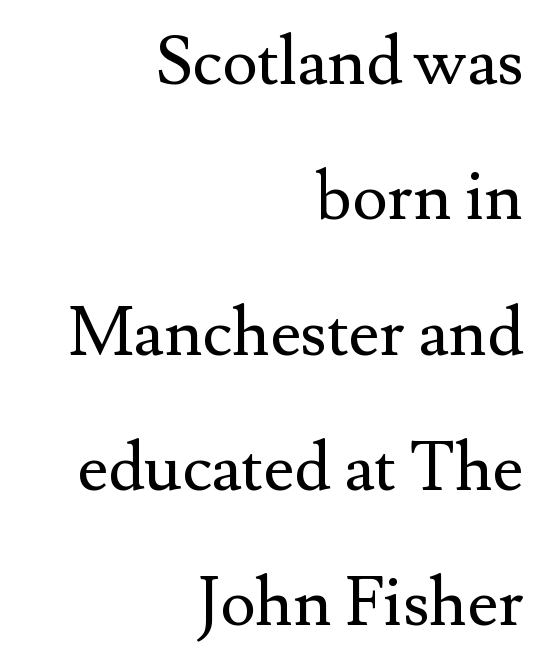
{"serif": "yes", "italic": "no", "bold": "no", "weight": "regular", "width": "normal", "stroke_contrast": "medium", "x_height": "small", "monospaced": "no", "underline": "no", "align": "right", "line_spacing": "loose", "line_spacing_ratio": 2.02, "letter_spacing": "normal", "letter_spacing_em": 0.0, "glyph_px": 67}
